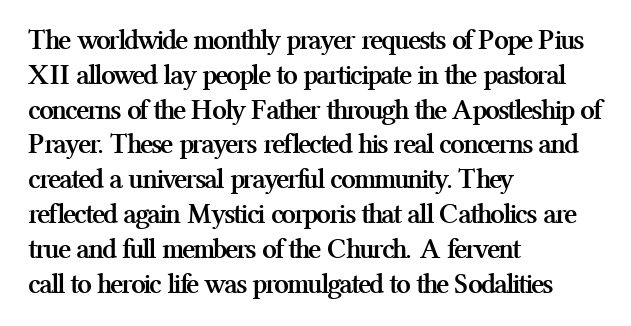
Upright lettering throughout. If you drew a ruler down the left edge, every line would touch it. Caption: bold face, heavy strokes. These lines are rendered in a variable-pitch font.
